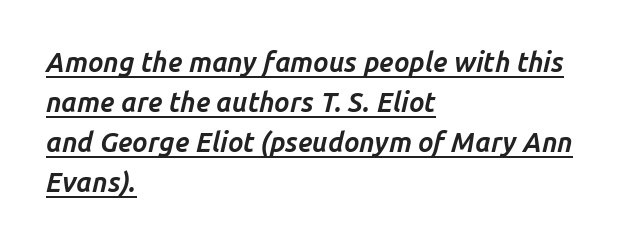
The image shows 27 px bold type, italic (leaning right); set left-aligned, normal line spacing (1.48x), normal letter spacing, underlined.
